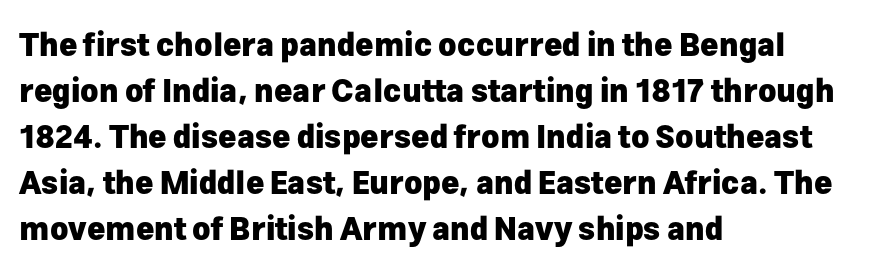
The image shows 31 px heavy sans-serif type, upright; set left-aligned, normal line spacing (1.48x), normal letter spacing, not underlined; low stroke contrast and a medium x-height.
